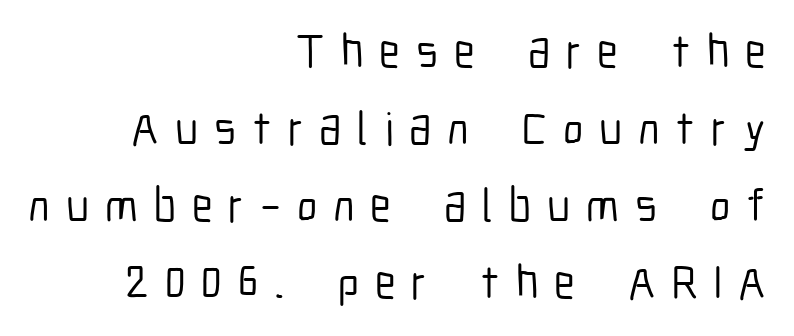
Q: Is the text italic (slanted)? A: No, it is upright.
Q: Is the typeface a serif or a sans-serif typeface? A: Sans-serif.
Q: Is the text underlined? A: No.
Q: How is the paragraph aligned? A: Right-aligned.
Q: Is the spacing between letters normal or unusually wide? A: Unusually wide.
Q: Is the spacing between lines tight, normal or loose? A: Normal.
Q: Width (condensed, normal, or wide)? A: Condensed.
Q: Stroke contrast? A: Low.
Q: x-height? A: Medium.
Q: Monospaced? A: No.
